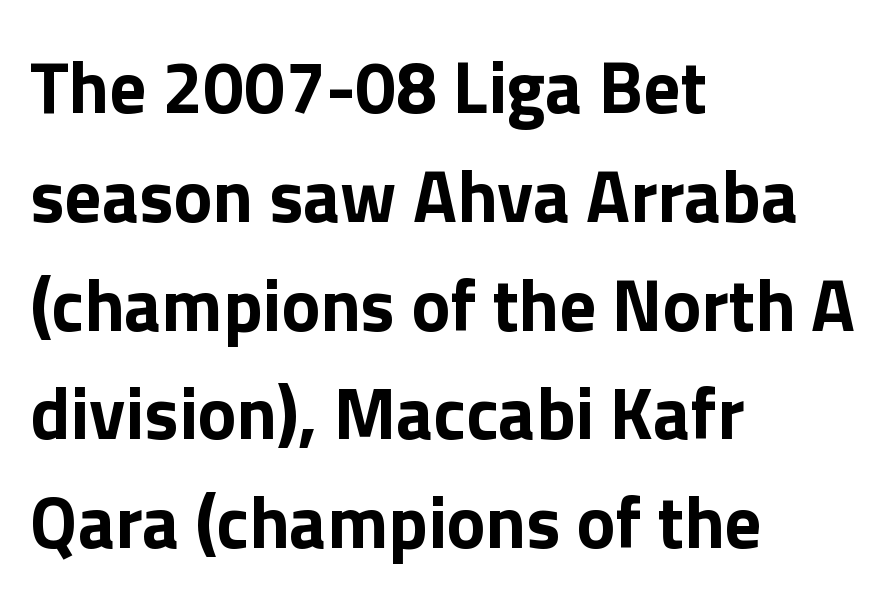
{"serif": "no", "italic": "no", "bold": "yes", "weight": "bold", "width": "normal", "x_height": "medium", "monospaced": "no", "underline": "no", "align": "left", "line_spacing": "normal", "line_spacing_ratio": 1.49, "letter_spacing": "normal", "letter_spacing_em": 0.0, "glyph_px": 73}
